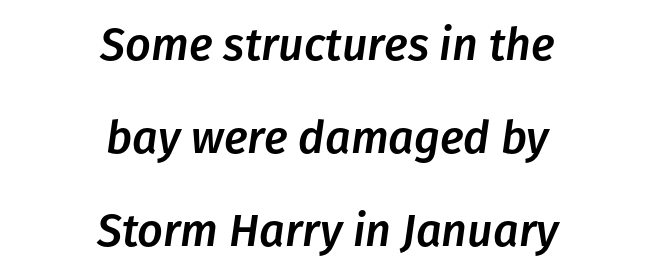
{"italic": "yes", "lean": "right", "slant_degrees": 8, "width": "normal", "stroke_contrast": "low", "x_height": "medium", "monospaced": "no", "underline": "no", "align": "center", "line_spacing": "loose", "line_spacing_ratio": 2.07, "letter_spacing": "normal", "letter_spacing_em": 0.0, "glyph_px": 45}
